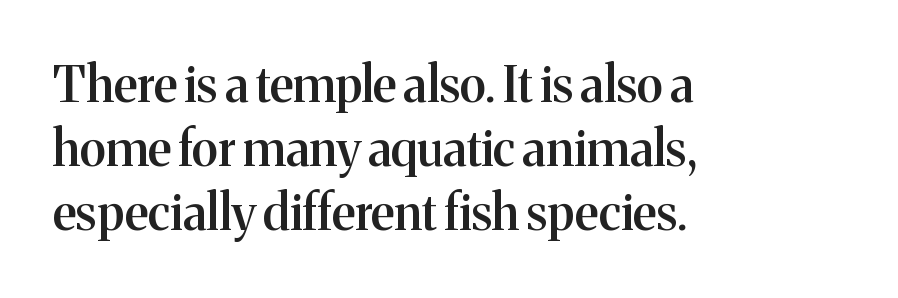
The image shows 49 px semibold serif type, upright; set left-aligned, normal line spacing (1.31x), normal letter spacing, not underlined; medium stroke contrast and a medium x-height.
